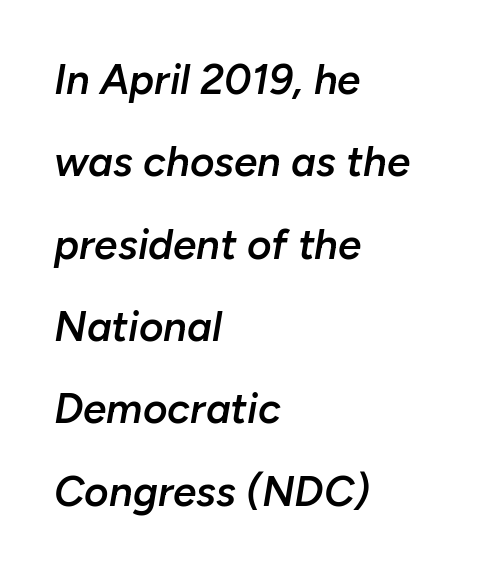
The image shows 42 px semibold type, italic (leaning right); set left-aligned, loose line spacing (1.96x), normal letter spacing, not underlined; low stroke contrast and a medium x-height.
